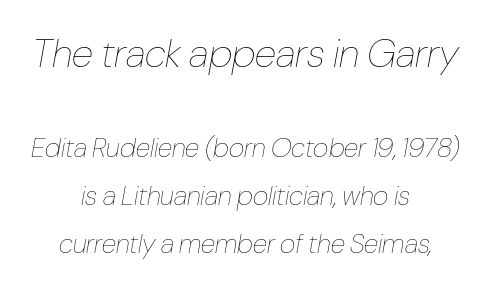
Q: Is the text bold? A: No.
Q: Is the text italic (slanted)? A: Yes, it leans right by about 10 degrees.
Q: Is the text underlined? A: No.
Q: How is the paragraph aligned? A: Centered.
Q: Is the spacing between letters normal or unusually wide? A: Normal.
Q: Which block of text is set in a larger size, the first (top) or the second (bottom)? A: The first (top) one.
Q: Width (condensed, normal, or wide)? A: Condensed.
Q: Stroke contrast? A: Low.
Q: x-height? A: Medium.
Q: Monospaced? A: No.
